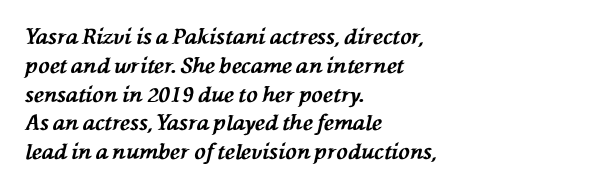
Q: Is the text bold? A: Yes.
Q: Is the text italic (slanted)? A: Yes, it leans left by about 76 degrees.
Q: Is the text underlined? A: No.
Q: How is the paragraph aligned? A: Left-aligned.
Q: Is the spacing between letters normal or unusually wide? A: Normal.
Q: Is the spacing between lines tight, normal or loose? A: Normal.
